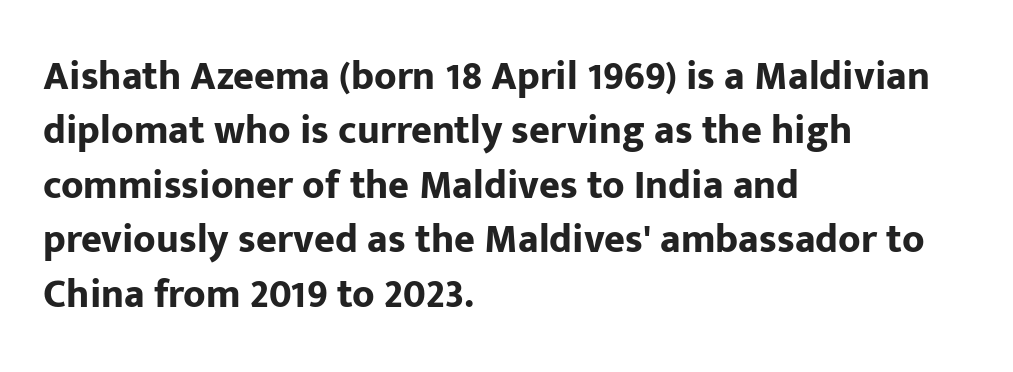
The paragraph has a hard left edge and a soft right edge. Here the glyphs are tracked normally, forming tight word shapes. Each letter keeps its own natural width here, so spacing adapts to shape. The typesetting leans heavy: a genuine bold. Does the type have serifs? No, each stem ends abruptly.
